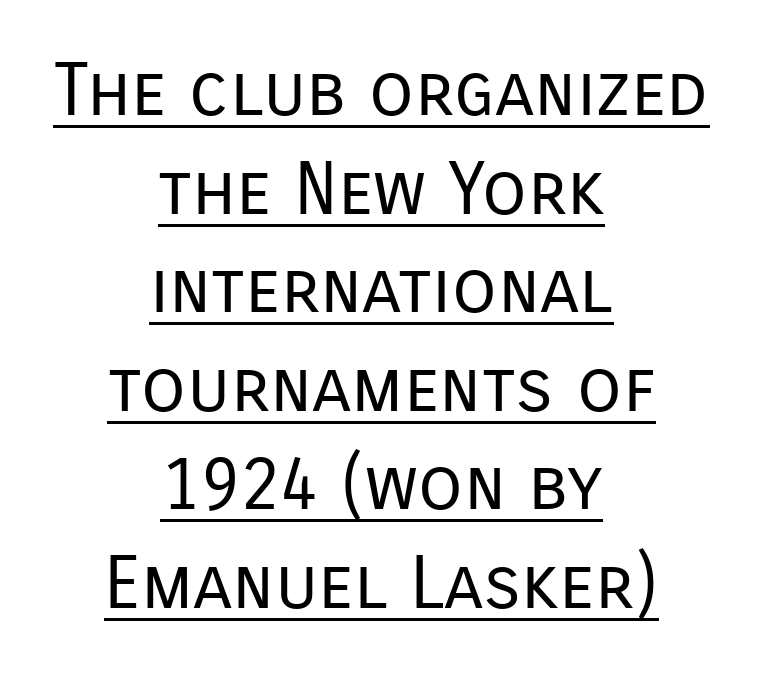
{"serif": "no", "italic": "no", "bold": "no", "weight": "regular", "width": "normal", "stroke_contrast": "low", "x_height": "medium", "monospaced": "no", "underline": "yes", "align": "center", "line_spacing": "normal", "line_spacing_ratio": 1.35, "letter_spacing": "normal", "letter_spacing_em": 0.0, "glyph_px": 73}
